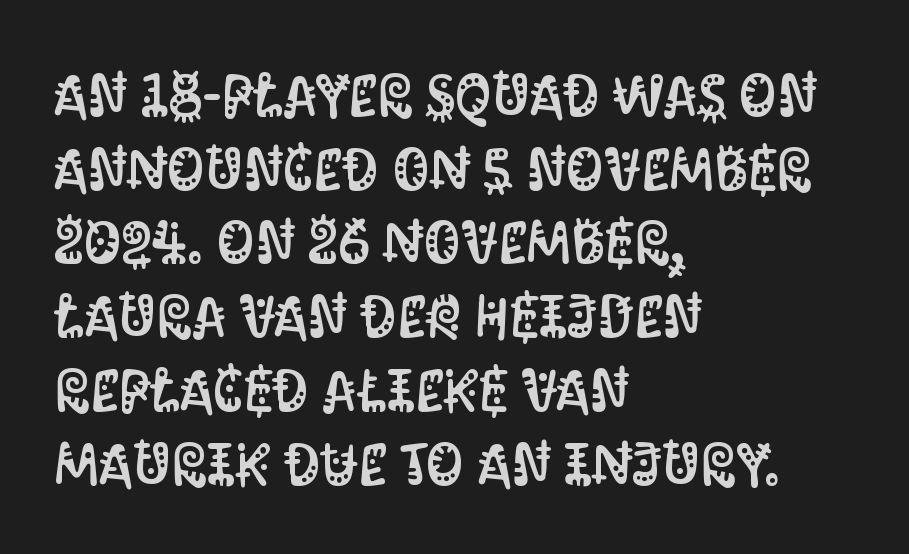
The image shows 59 px condensed sans-serif type, upright; set left-aligned, normal line spacing (1.25x), normal letter spacing, not underlined; medium stroke contrast and a large x-height.
